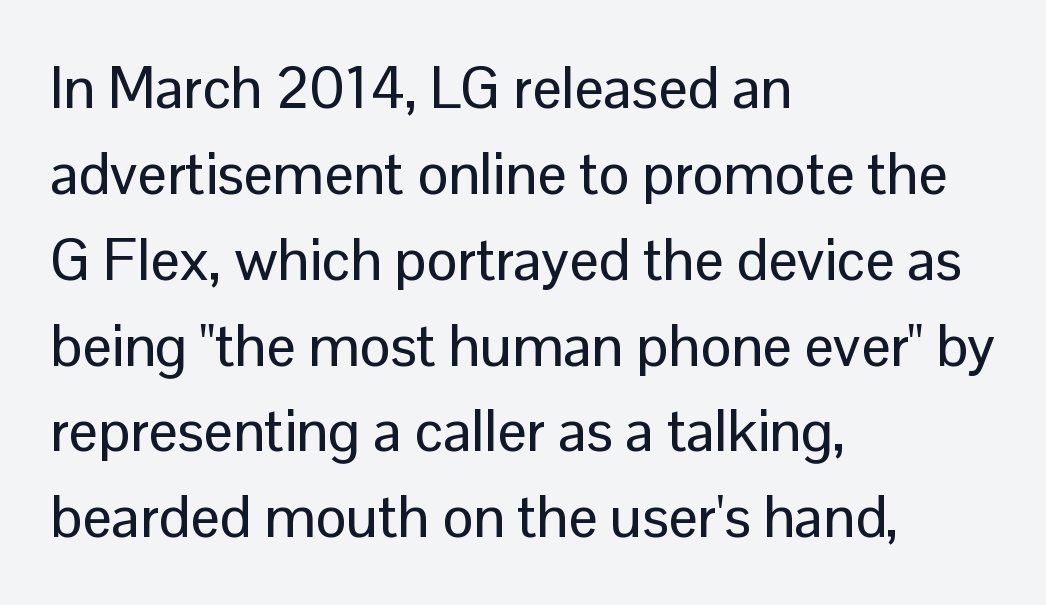
Vertically, the passage feels balanced, rows spaced as you'd expect. The rendering shows plain stroke endings on the letterforms — a sans-serif design. The foot of each line stays bare and open. Quick note: not italic, upright.
